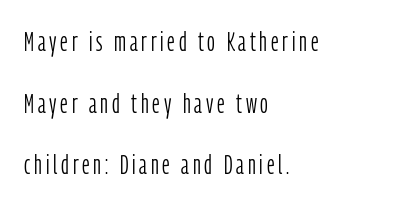
The image shows 27 px text type, upright; set left-aligned, loose line spacing (2.28x), not underlined.
